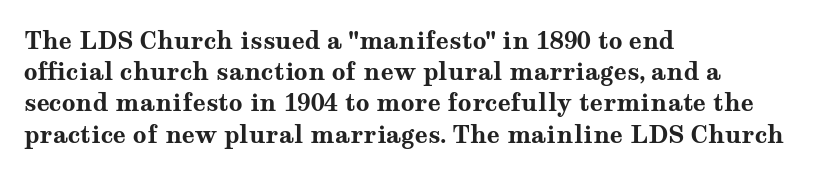
Q: Is the text bold? A: Yes.
Q: Is the text italic (slanted)? A: No, it is upright.
Q: Is the text underlined? A: No.
Q: How is the paragraph aligned? A: Left-aligned.
Q: Is the spacing between letters normal or unusually wide? A: Normal.
Q: Is the spacing between lines tight, normal or loose? A: Normal.
